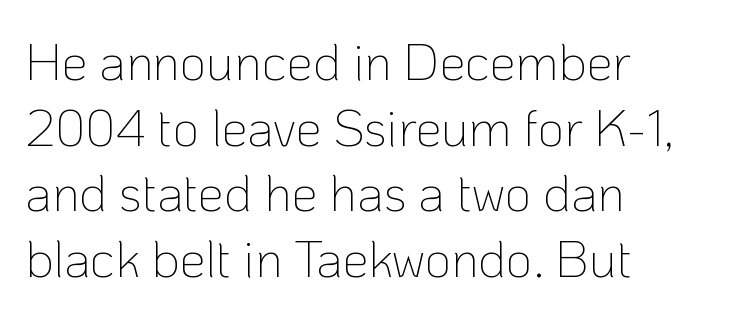
Leftover space on each line is placed entirely after the last word. This sample uses plain, unmodified letter spacing. How would I describe the line gaps? Plain and ordinary. Check the space under the baseline: it is left empty. No extra ink here — the face is not bold.
